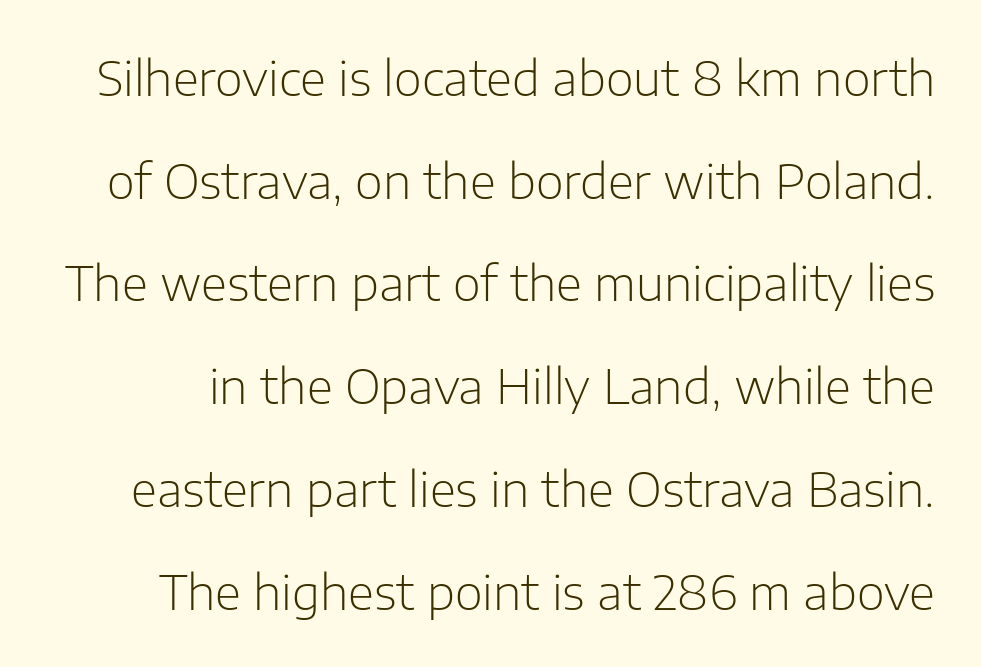
The image shows 48 px light sans-serif type, upright; set loose line spacing (2.14x), normal letter spacing, not underlined; low stroke contrast and a medium x-height.
